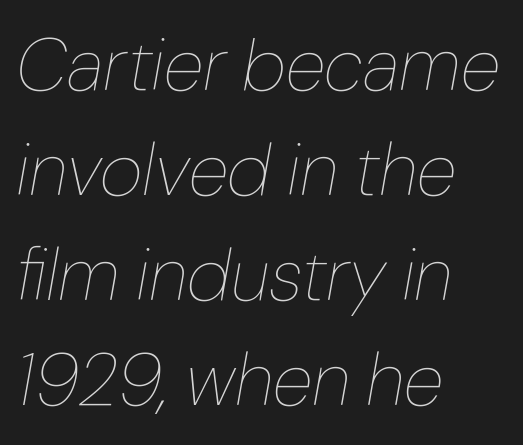
The image shows 74 px thin type, italic (leaning right); set left-aligned, normal line spacing (1.42x), normal letter spacing, not underlined; low stroke contrast and a medium x-height.
